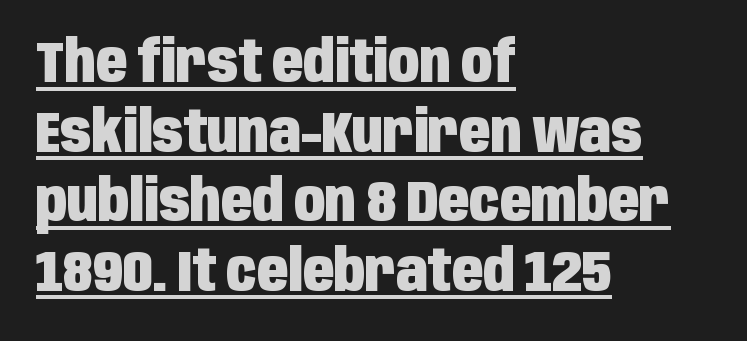
A sans-serif font was chosen for this passage. Which margin do the lines hug? The left one — the right edge is uneven. This is roman type, the default non-slanted kind. The characters look thick and weighty, a clear bold.
